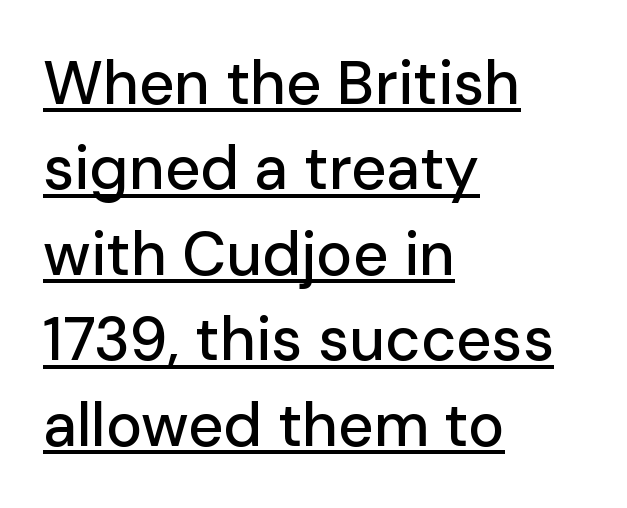
The image shows 61 px sans-serif type, upright; set left-aligned, normal line spacing (1.4x), normal letter spacing, underlined; low stroke contrast and a medium x-height.
